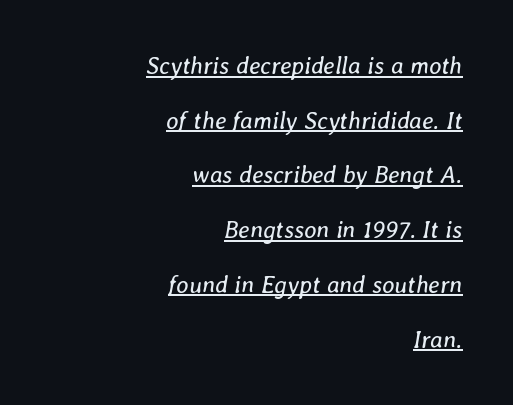
This is not heavy type; no bold has been used. Notice the wide empty band between every row — that's loose leading. The letters sit at their default tracking, neither squeezed nor spread. Typeset ragged left — the right edge is the straight one. Every word sits above its own underline. In terms of posture, this sample is oblique.
